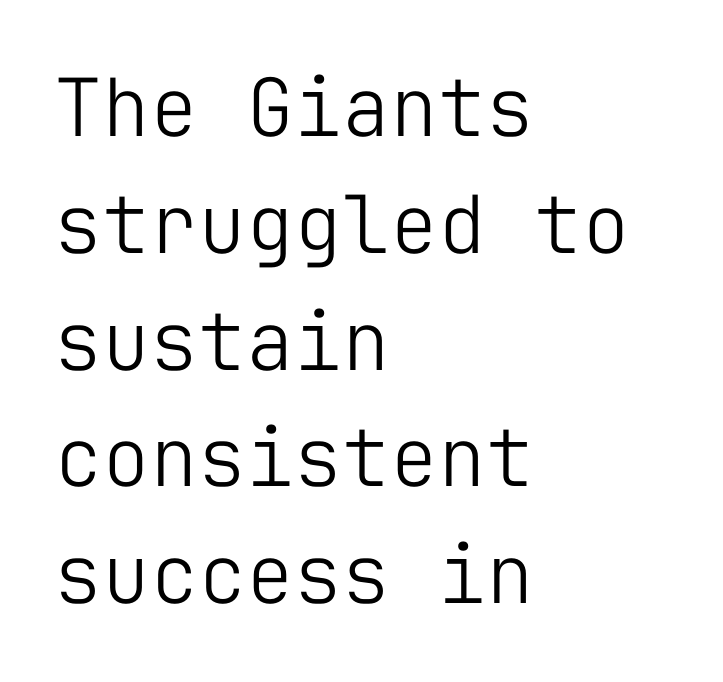
The string is rendered with underlining switched off. Spacing verdict: monospaced, one width for all characters. Stroke thickness stays within the range of a standard reading face or lighter. Compared with typical paragraphs, the rows here are spaced about the same. Students, note that the glyphs here touch the page at normal intervals. One-word summary of the alignment: left.
